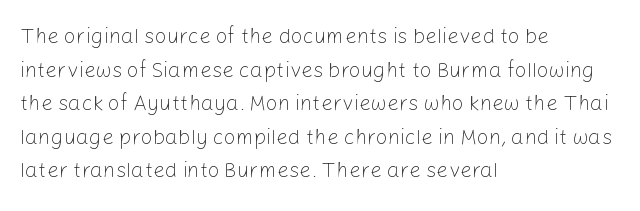
Q: Is the text bold? A: No.
Q: Is the text italic (slanted)? A: No, it is upright.
Q: Is the text underlined? A: No.
Q: How is the paragraph aligned? A: Left-aligned.
Q: Is the spacing between letters normal or unusually wide? A: Normal.
Q: Is the spacing between lines tight, normal or loose? A: Normal.
